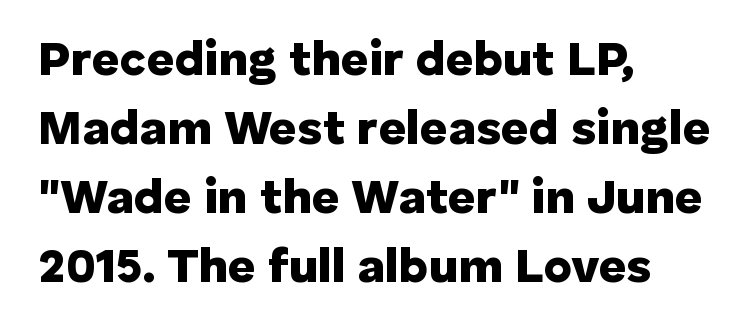
Q: Is the text bold? A: Yes.
Q: Is the text italic (slanted)? A: No, it is upright.
Q: Is the typeface a serif or a sans-serif typeface? A: Sans-serif.
Q: Is the text underlined? A: No.
Q: How is the paragraph aligned? A: Left-aligned.
Q: Is the spacing between letters normal or unusually wide? A: Normal.
Q: Is the spacing between lines tight, normal or loose? A: Normal.
Q: Width (condensed, normal, or wide)? A: Normal.
Q: Stroke contrast? A: Low.
Q: x-height? A: Medium.
Q: Monospaced? A: No.
